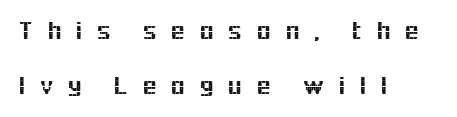
Q: Is the text italic (slanted)? A: No, it is upright.
Q: Is the text underlined? A: No.
Q: How is the paragraph aligned? A: Left-aligned.
Q: Is the spacing between letters normal or unusually wide? A: Unusually wide.
Q: Is the spacing between lines tight, normal or loose? A: Loose.
